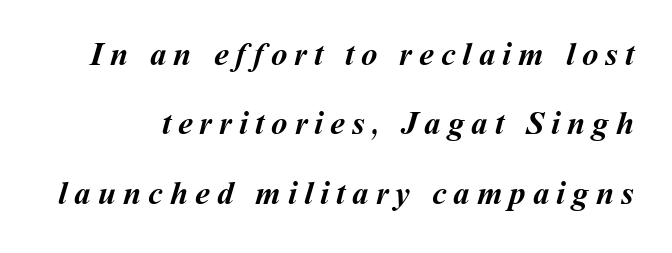
Q: Is the text bold? A: Yes.
Q: Is the text underlined? A: No.
Q: Is the spacing between letters normal or unusually wide? A: Unusually wide.
Q: Is the spacing between lines tight, normal or loose? A: Loose.
Q: Width (condensed, normal, or wide)? A: Normal.
Q: Stroke contrast? A: Medium.
Q: x-height? A: Medium.
Q: Monospaced? A: No.
